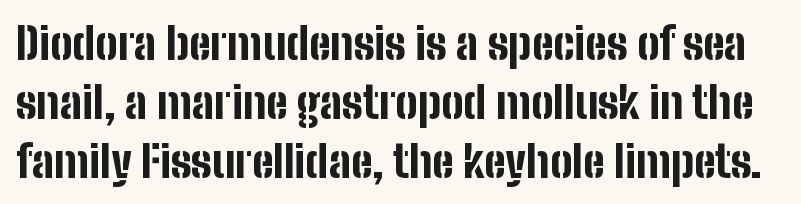
The type is set solid horizontally, with unmodified tracking. Leading: standard. Look at the stroke-to-counter ratio: heavy, a bold. Ascenders rise straight up at ninety degrees. To sum up the face: it is a sans, with no serifs. Do the characters align in a grid? No, the font is proportional.
